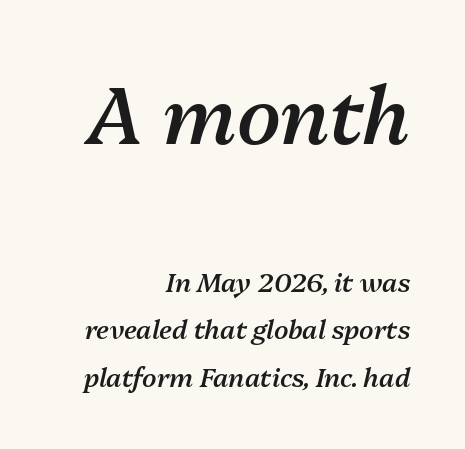
If you drew a line through each stem, it would be angled. Notice how the passage keeps a crisp vertical edge on the right only. Character widths vary here, with narrow letters taking less room than wide ones. What stands out about the letter spacing? Nothing — it is the standard amount.
